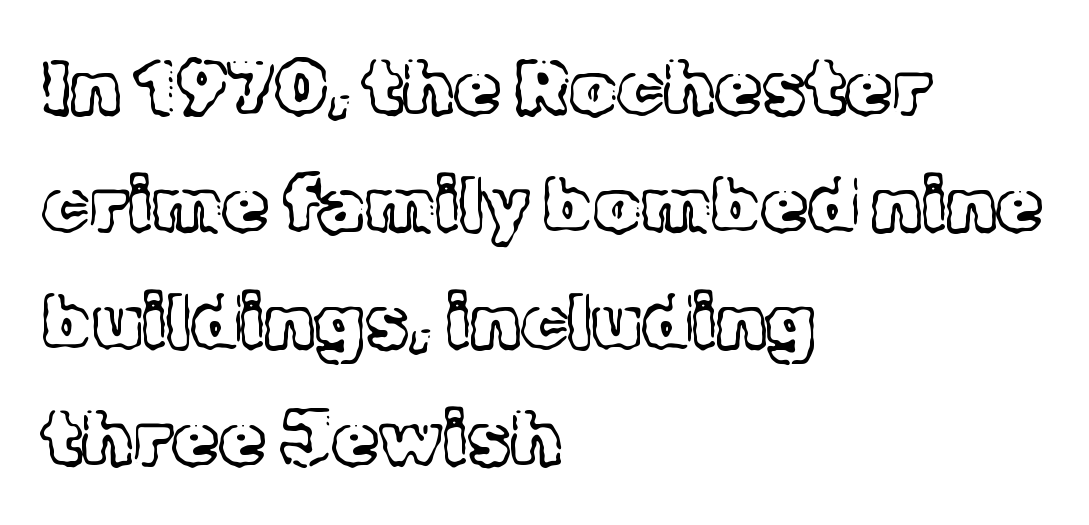
{"serif": "yes", "italic": "no", "bold": "no", "weight": "light", "width": "normal", "x_height": "medium", "monospaced": "no", "underline": "no", "align": "left", "line_spacing": "normal", "line_spacing_ratio": 1.56, "letter_spacing": "normal", "letter_spacing_em": 0.0, "glyph_px": 75}
